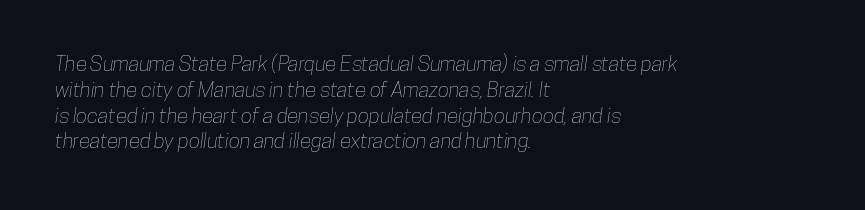
You could call the tracking neutral — neither tight nor loose. The glyphs are unaccompanied by any horizontal stroke below them. Each line starts at the same left margin while the right side varies.
